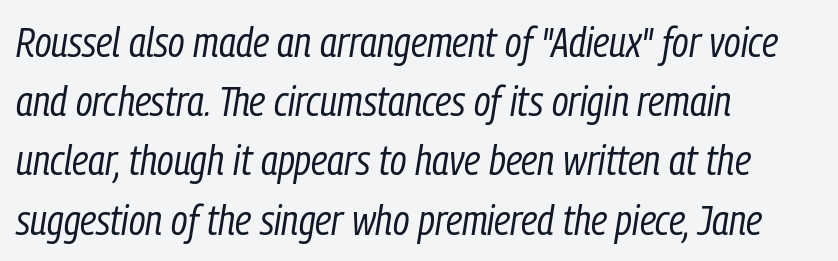
The image shows 42 px regular-weight, condensed type, italic (leaning right); set left-aligned, normal line spacing (1.41x), normal letter spacing, not underlined; low stroke contrast and a medium x-height.
